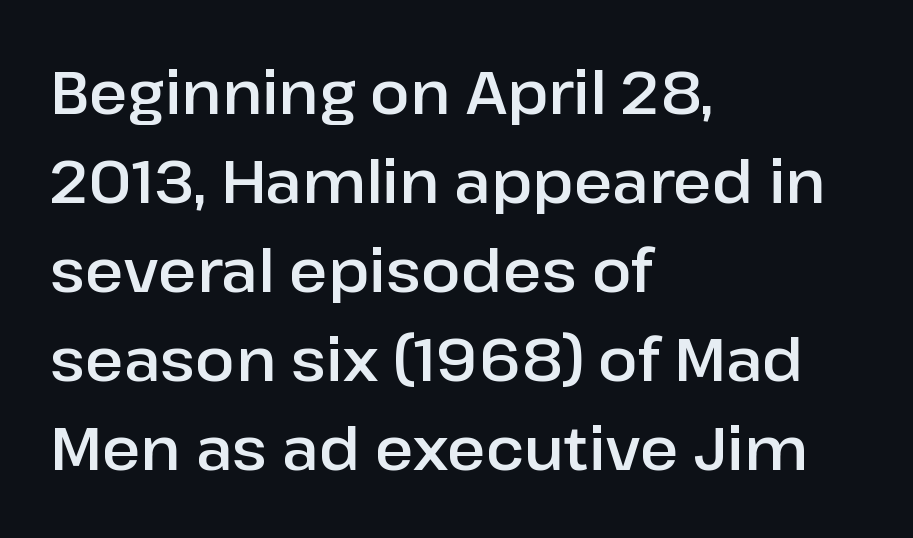
The typesetter chose a ragged-right arrangement here. Nothing unusual about the tracking: characters are spaced as the font intends. The typography opts for an upright posture over an oblique one. Glance below the letters and you will spot only blank space. This sample keeps an unexceptional amount of space between lines.
